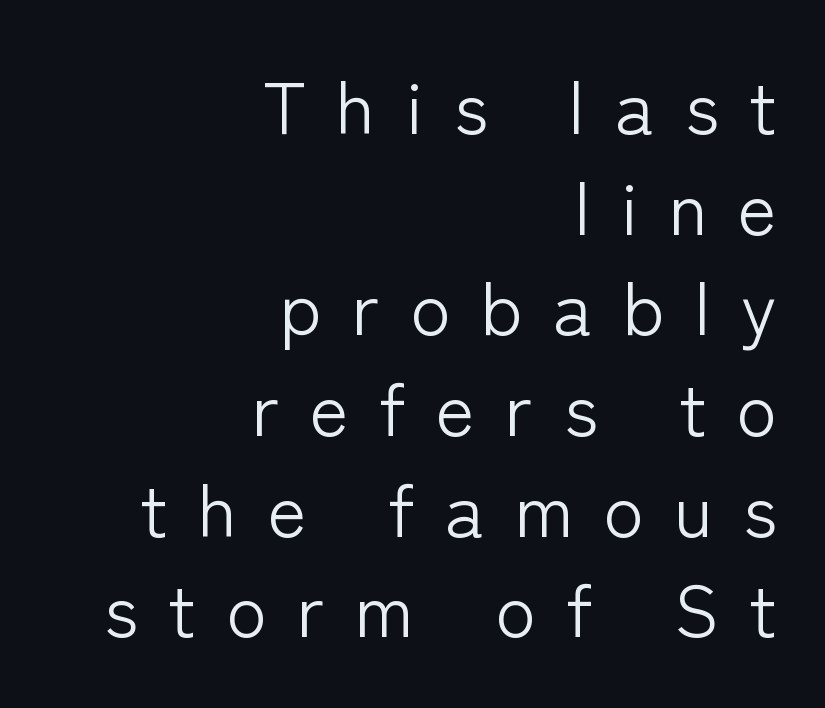
{"serif": "no", "italic": "no", "bold": "no", "weight": "light", "width": "normal", "stroke_contrast": "low", "x_height": "medium", "monospaced": "no", "underline": "no", "align": "right", "line_spacing": "normal", "line_spacing_ratio": 1.36, "letter_spacing": "wide", "letter_spacing_em": 0.41, "glyph_px": 74}
